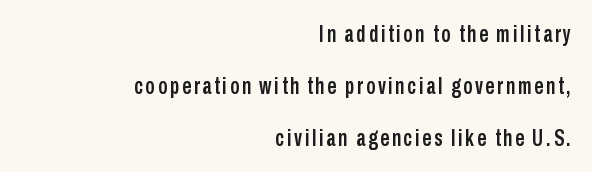
Q: Is the text italic (slanted)? A: No, it is upright.
Q: Is the text underlined? A: No.
Q: How is the paragraph aligned? A: Right-aligned.
Q: Is the spacing between lines tight, normal or loose? A: Loose.
